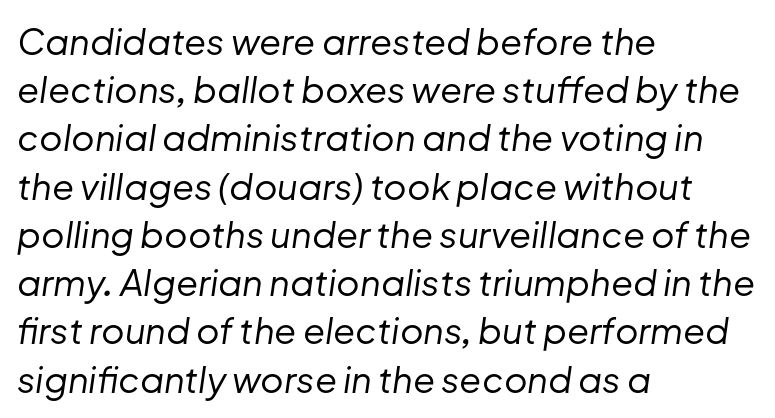
The image shows 36 px regular-weight type, italic (leaning right); set left-aligned, normal line spacing (1.34x), normal letter spacing, not underlined; low stroke contrast and a medium x-height.
